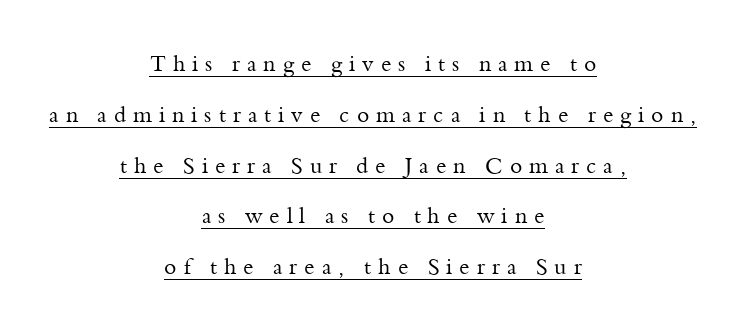
Weight: not bold — regular or lighter. Caption: expanded tracking, letters set apart. Like a heading marked for emphasis, these lines bear an underscore. These lines stand farther apart than default settings would place them. The lines in this sample share a center point and differ in where they start and stop. No italicization has been applied; the sample stays upright.
